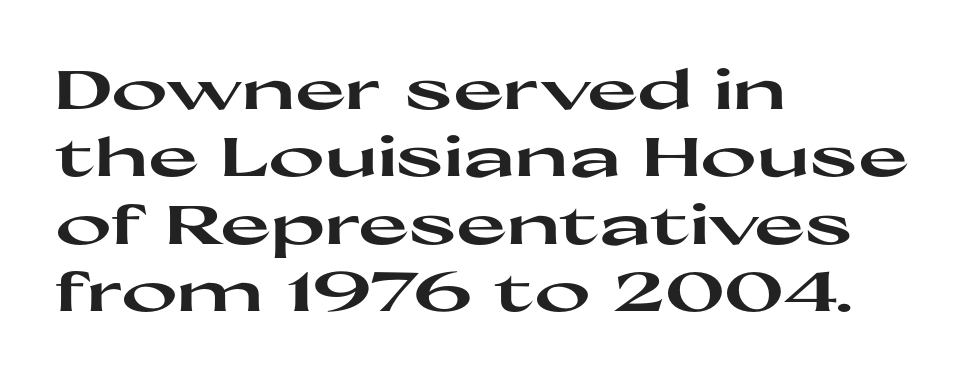
{"serif": "no", "italic": "no", "bold": "yes", "weight": "heavy", "width": "wide", "stroke_contrast": "high", "x_height": "medium", "monospaced": "no", "underline": "no", "align": "left", "line_spacing": "normal", "line_spacing_ratio": 1.25, "letter_spacing": "normal", "letter_spacing_em": 0.0, "glyph_px": 54}
